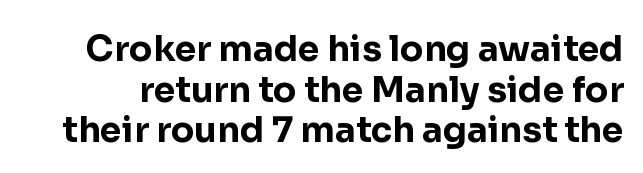
Q: Is the text bold? A: Yes.
Q: Is the text italic (slanted)? A: No, it is upright.
Q: Is the typeface a serif or a sans-serif typeface? A: Sans-serif.
Q: Is the text underlined? A: No.
Q: Is the spacing between letters normal or unusually wide? A: Normal.
Q: Width (condensed, normal, or wide)? A: Normal.
Q: Stroke contrast? A: Low.
Q: x-height? A: Medium.
Q: Monospaced? A: No.
